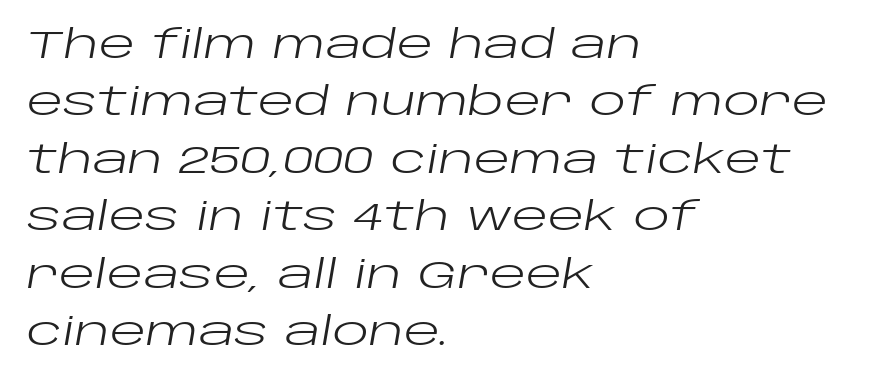
The lettering tilts uniformly, giving the passage an italic look. Do the characters align in a grid? No, the font is proportional. These lines keep a tight, regular rhythm from letter to letter. Weight: regular or lighter. Reading down the column, the eye jumps a familiar distance to each next line.
